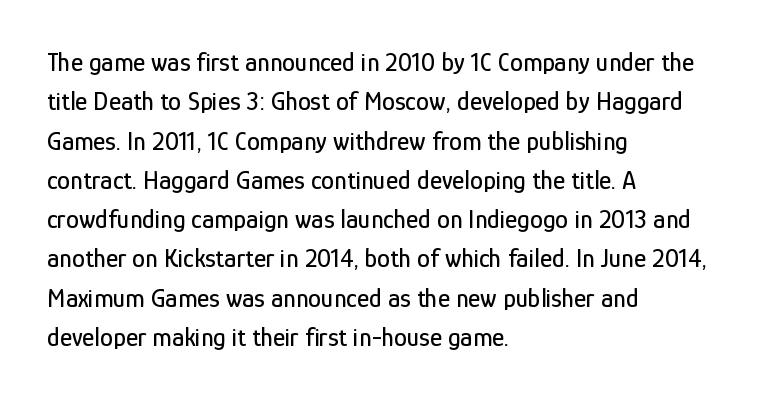
{"italic": "no", "underline": "no", "align": "left", "line_spacing": "normal", "line_spacing_ratio": 1.51, "letter_spacing": "normal", "letter_spacing_em": 0.0, "glyph_px": 26}
